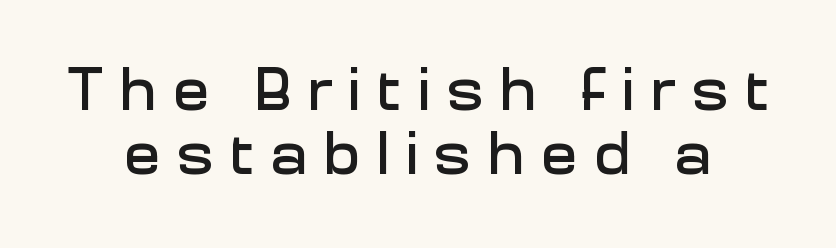
You could barely slide anything between these rows. Character widths vary here, with narrow letters taking less room than wide ones. Font category for this specimen: sans-serif. The zone under the glyphs is completely vacant.
